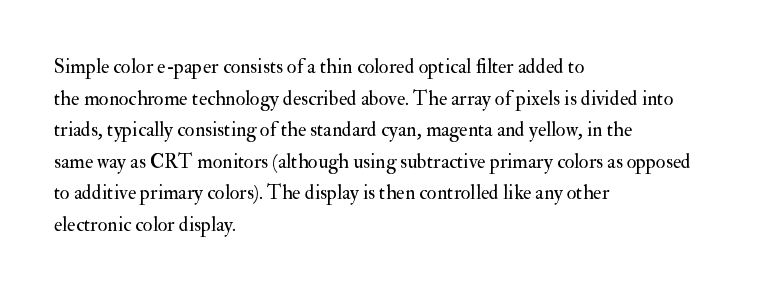
Teacher's note: observe the even left margin — that is flush-left alignment. The passage shown is not underscored anywhere. The rendering uses a moderate line-height, typical for paragraphs. Ascenders rise straight up at ninety degrees. Nobody touched the tracking dial on this one.
